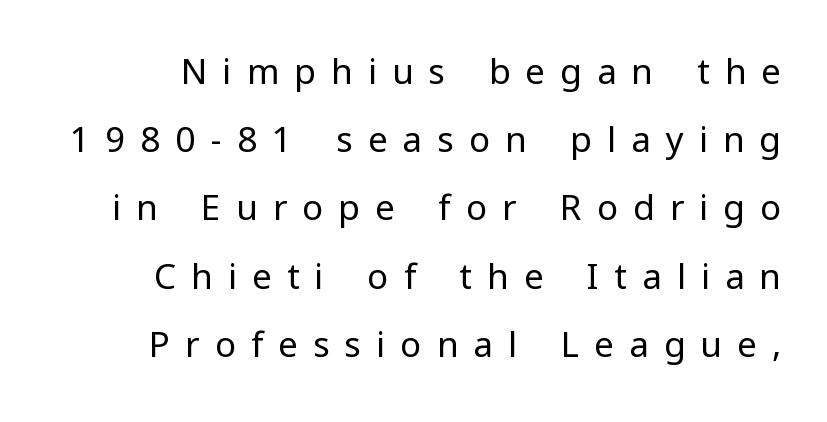
{"serif": "no", "italic": "no", "bold": "no", "weight": "regular", "width": "normal", "stroke_contrast": "low", "x_height": "medium", "monospaced": "no", "underline": "no", "line_spacing": "loose", "line_spacing_ratio": 1.95, "letter_spacing": "wide", "letter_spacing_em": 0.43, "glyph_px": 35}
